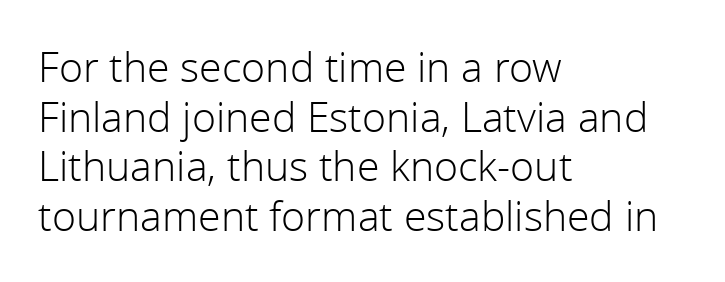
Q: Is the text bold? A: No.
Q: Is the text italic (slanted)? A: No, it is upright.
Q: Is the typeface a serif or a sans-serif typeface? A: Sans-serif.
Q: Is the text underlined? A: No.
Q: How is the paragraph aligned? A: Left-aligned.
Q: Is the spacing between letters normal or unusually wide? A: Normal.
Q: Width (condensed, normal, or wide)? A: Normal.
Q: x-height? A: Medium.
Q: Monospaced? A: No.
